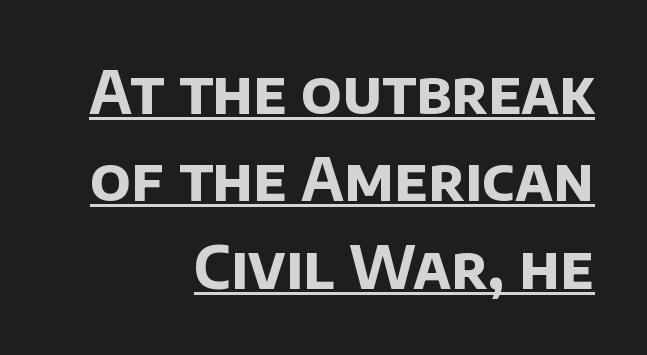
Q: Is the text bold? A: Yes.
Q: Is the typeface a serif or a sans-serif typeface? A: Sans-serif.
Q: Is the text underlined? A: Yes.
Q: How is the paragraph aligned? A: Right-aligned.
Q: Is the spacing between letters normal or unusually wide? A: Normal.
Q: Is the spacing between lines tight, normal or loose? A: Normal.
Q: Width (condensed, normal, or wide)? A: Normal.
Q: Stroke contrast? A: Low.
Q: x-height? A: Large.
Q: Monospaced? A: No.
